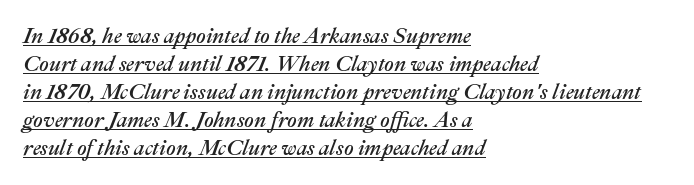
Q: Is the text italic (slanted)? A: Yes, it leans right by about 22 degrees.
Q: Is the text underlined? A: Yes.
Q: How is the paragraph aligned? A: Left-aligned.
Q: Is the spacing between letters normal or unusually wide? A: Normal.
Q: Is the spacing between lines tight, normal or loose? A: Normal.
